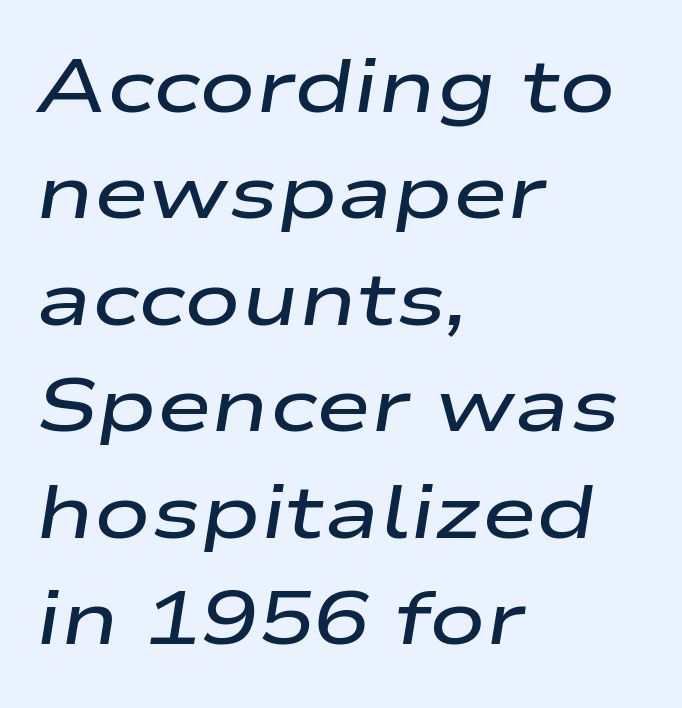
{"italic": "yes", "lean": "right", "slant_degrees": 9, "bold": "semi", "weight": "semibold", "width": "wide", "stroke_contrast": "low", "x_height": "medium", "monospaced": "no", "underline": "no", "align": "left", "line_spacing": "normal", "line_spacing_ratio": 1.42, "letter_spacing": "normal", "letter_spacing_em": 0.0, "glyph_px": 75}
